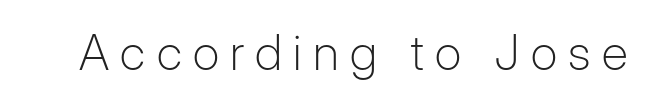
{"serif": "no", "italic": "no", "bold": "no", "weight": "light", "width": "normal", "stroke_contrast": "low", "x_height": "medium", "monospaced": "no", "underline": "no", "letter_spacing": "wide", "letter_spacing_em": 0.23, "glyph_px": 49}
